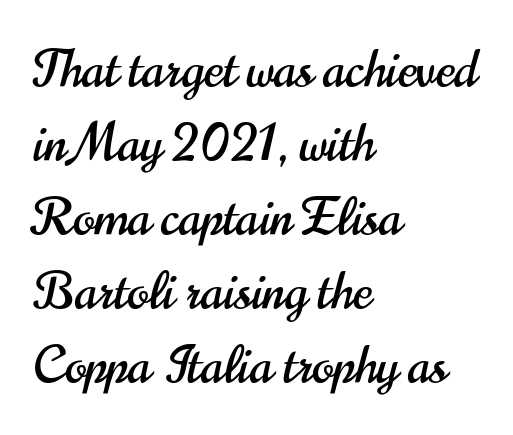
The letters sit at their default tracking, neither squeezed nor spread. The block of text has a typical density, with ordinary space between rows. Which margin do the lines hug? The left one — the right edge is uneven. The face used here is proportionally spaced, like ordinary book or web type.
